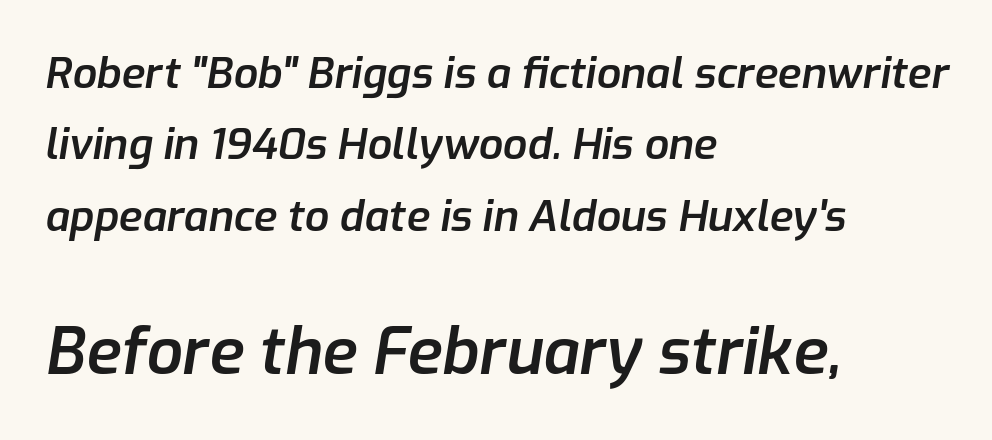
The image shows 64 px semibold type, italic (leaning right); set left-aligned, normal line spacing (1.66x), normal letter spacing, not underlined; the second (bottom) block is 1.49x larger; low stroke contrast and a medium x-height.
